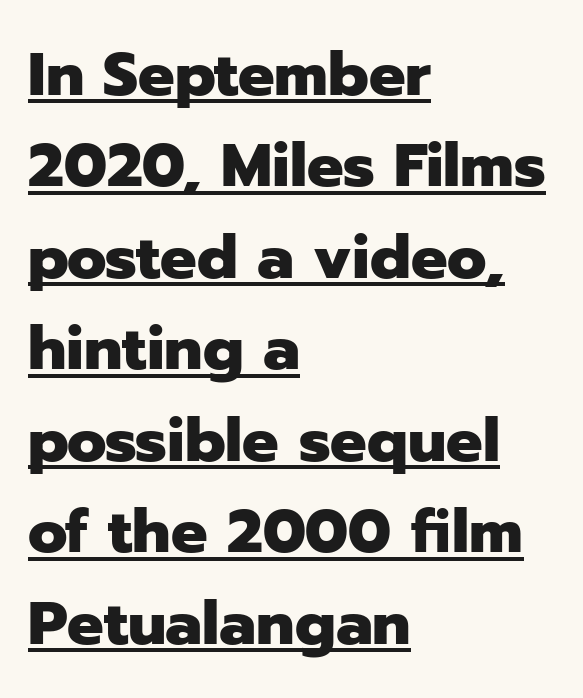
This rendering leaves character spacing at its baseline value. Varying glyph widths throughout — classic text-font behaviour. Type style note: lacks serifs. The type sits square on the baseline with zero lean. These characters rest on top of a visible drawn line. Leading: standard.
